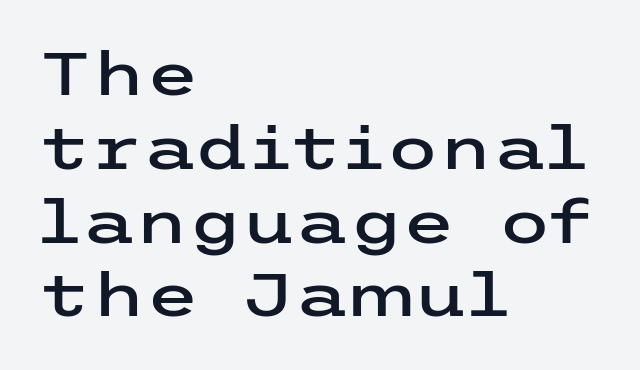
Examine the stroke ends and you'll find no serifs. Every row of glyphs begins at an identical x-position on the left. Plain, unruled lines of type. Between one letter and the next there's only the usual sliver of space. If you drew a line through each stem, it would be perfectly vertical.
